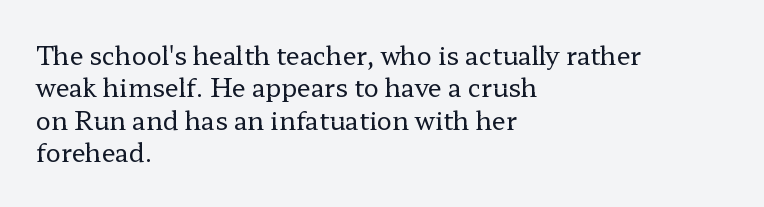
Q: Is the text bold? A: No.
Q: Is the text italic (slanted)? A: No, it is upright.
Q: Is the text underlined? A: No.
Q: How is the paragraph aligned? A: Left-aligned.
Q: Is the spacing between letters normal or unusually wide? A: Normal.
Q: Is the spacing between lines tight, normal or loose? A: Normal.
